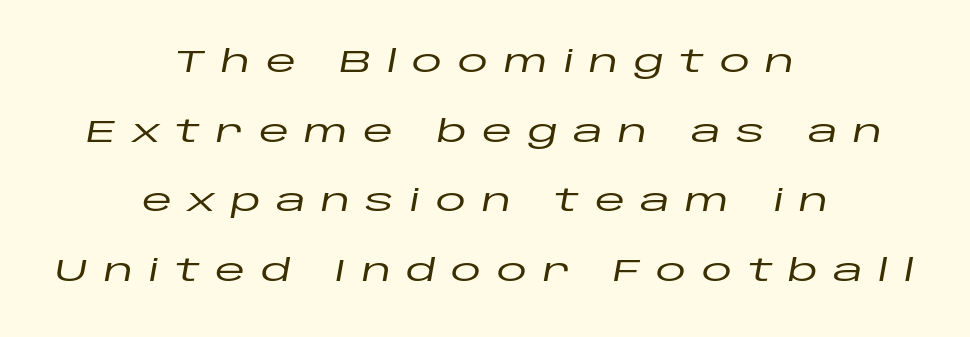
Q: Is the text italic (slanted)? A: Yes, it leans right by about 10 degrees.
Q: Is the text underlined? A: No.
Q: How is the paragraph aligned? A: Centered.
Q: Is the spacing between letters normal or unusually wide? A: Unusually wide.
Q: Is the spacing between lines tight, normal or loose? A: Loose.
Q: Width (condensed, normal, or wide)? A: Wide.
Q: Stroke contrast? A: Low.
Q: x-height? A: Large.
Q: Monospaced? A: No.
